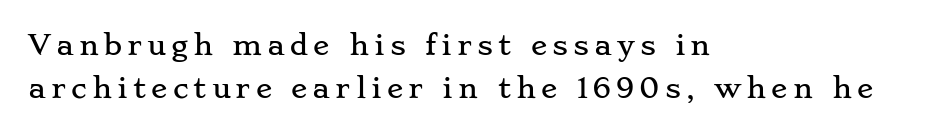
The image shows 27 px text type, upright; set left-aligned, normal line spacing (1.59x), not underlined.
